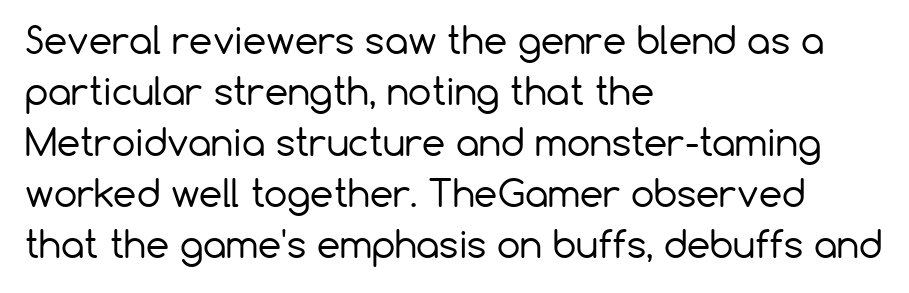
Characters follow at the spacing the type designer built in. Horizontal alignment here is leftward, the default for most running prose. The specimen reads as upright at a glance. Underlining? Definitely not there. Line spacing here is normal.
